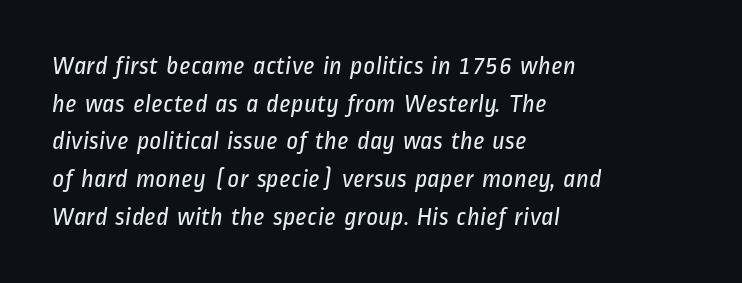
Q: Is the text bold? A: No.
Q: Is the text underlined? A: No.
Q: How is the paragraph aligned? A: Left-aligned.
Q: Is the spacing between letters normal or unusually wide? A: Normal.
Q: Is the spacing between lines tight, normal or loose? A: Normal.
